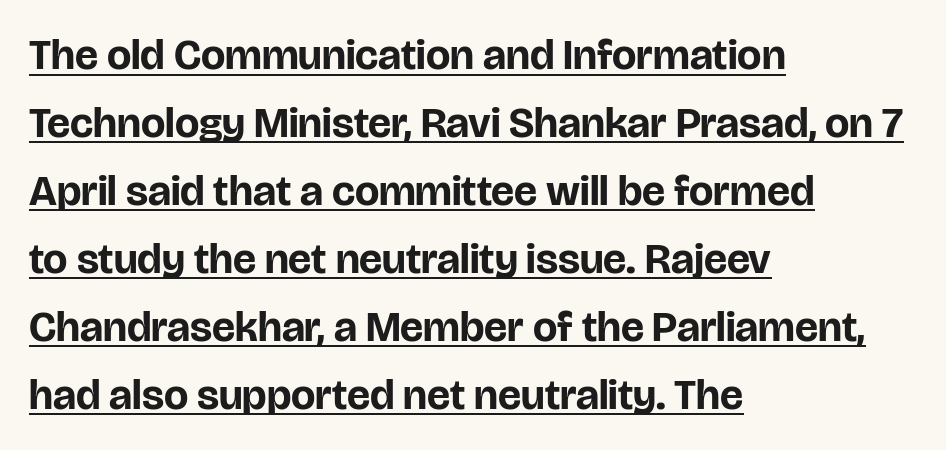
Q: Is the text bold? A: Yes.
Q: Is the text italic (slanted)? A: No, it is upright.
Q: Is the typeface a serif or a sans-serif typeface? A: Sans-serif.
Q: Is the text underlined? A: Yes.
Q: How is the paragraph aligned? A: Left-aligned.
Q: Is the spacing between letters normal or unusually wide? A: Normal.
Q: Is the spacing between lines tight, normal or loose? A: Normal.
Q: Width (condensed, normal, or wide)? A: Normal.
Q: Stroke contrast? A: Low.
Q: x-height? A: Large.
Q: Monospaced? A: No.
